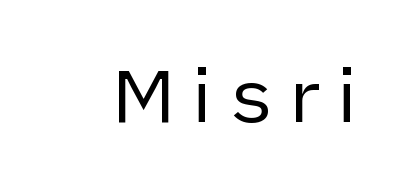
The typesetting does not lean heavy: it is not bold. Each word looks stretched out because of the extra space between its letters. Proportional: the letters do not fall into vertical columns. Unlike italic type, these characters show no tilt at all. The glyphs are unaccompanied by any horizontal stroke below them. The face used here is a sans, in the tradition of grotesques and geometrics.
